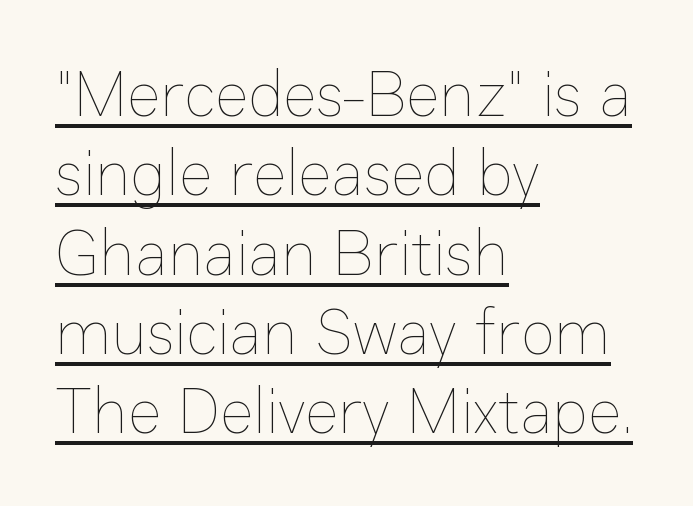
Q: Is the text bold? A: No.
Q: Is the text italic (slanted)? A: No, it is upright.
Q: Is the text underlined? A: Yes.
Q: How is the paragraph aligned? A: Left-aligned.
Q: Is the spacing between letters normal or unusually wide? A: Normal.
Q: Width (condensed, normal, or wide)? A: Normal.
Q: Stroke contrast? A: Low.
Q: x-height? A: Medium.
Q: Monospaced? A: No.
